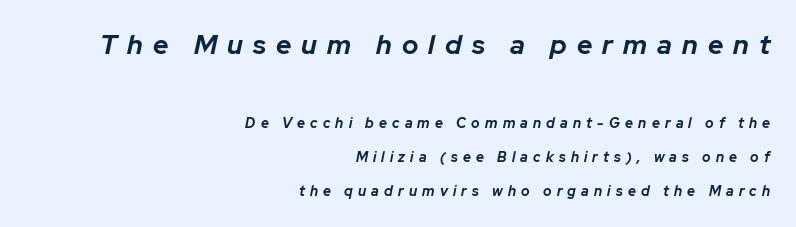
A student would notice the top passage is typeset larger than what follows. Rule under the text: the space is simply empty. The gaps between neighbouring characters are conspicuously large. Is the block centered? No — it sits flush against the right margin. Summary of vertical rhythm: relaxed, with wide interline spacing.
